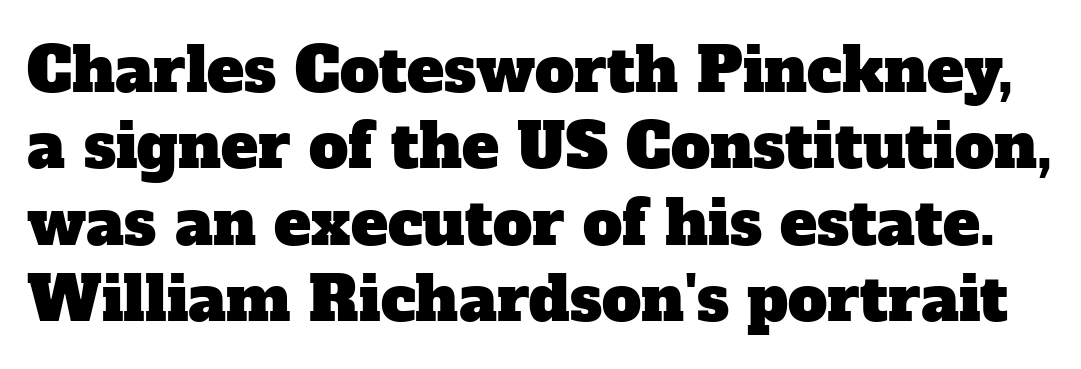
{"serif": "yes", "width": "normal", "stroke_contrast": "low", "x_height": "medium", "monospaced": "no", "underline": "no", "line_spacing_ratio": 1.23, "letter_spacing": "normal", "letter_spacing_em": 0.0, "glyph_px": 62}
